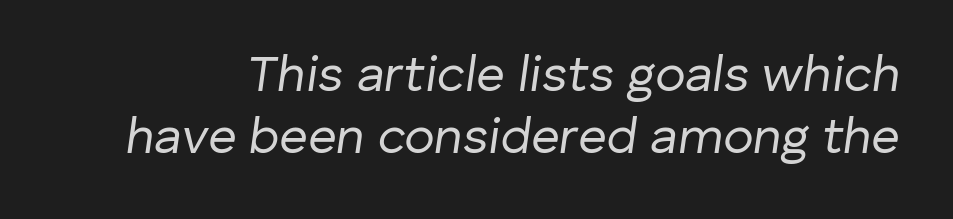
The image shows 50 px regular-weight type, italic (leaning right); set line spacing 1.24x, normal letter spacing, not underlined; low stroke contrast and a medium x-height.
